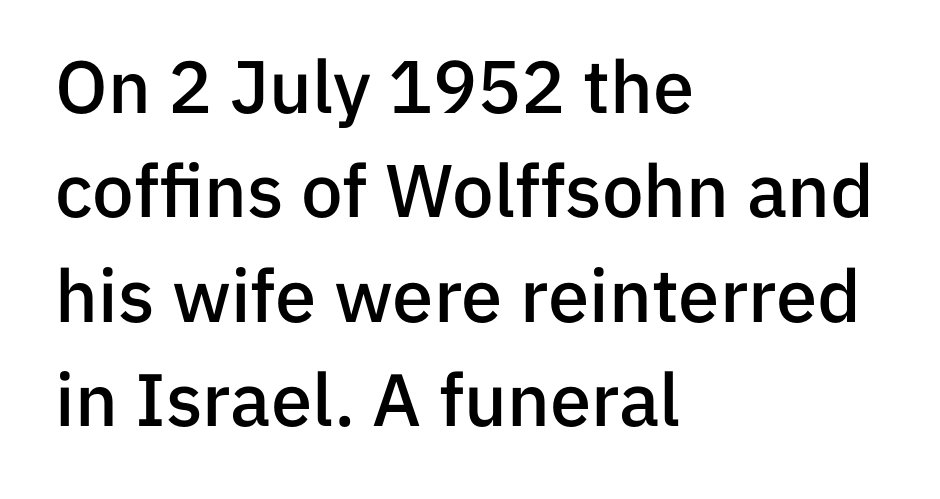
Q: Is the text bold? A: Semi-bold.
Q: Is the text italic (slanted)? A: No, it is upright.
Q: Is the typeface a serif or a sans-serif typeface? A: Sans-serif.
Q: Is the text underlined? A: No.
Q: How is the paragraph aligned? A: Left-aligned.
Q: Is the spacing between letters normal or unusually wide? A: Normal.
Q: Is the spacing between lines tight, normal or loose? A: Normal.
Q: Width (condensed, normal, or wide)? A: Normal.
Q: Stroke contrast? A: Low.
Q: x-height? A: Medium.
Q: Monospaced? A: No.
